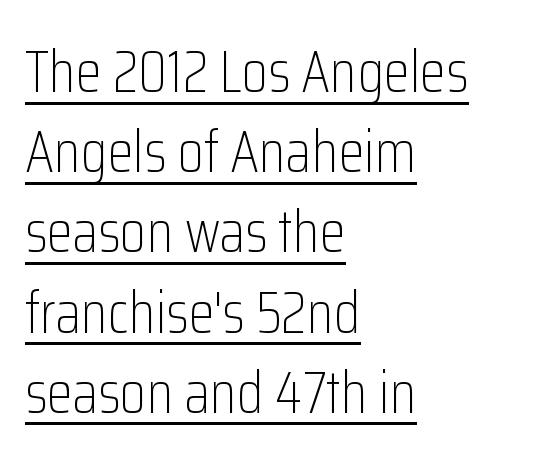
{"serif": "no", "italic": "no", "bold": "no", "weight": "light", "width": "condensed", "stroke_contrast": "low", "x_height": "medium", "monospaced": "no", "underline": "yes", "align": "left", "line_spacing": "normal", "line_spacing_ratio": 1.36, "letter_spacing": "normal", "letter_spacing_em": 0.0, "glyph_px": 59}
